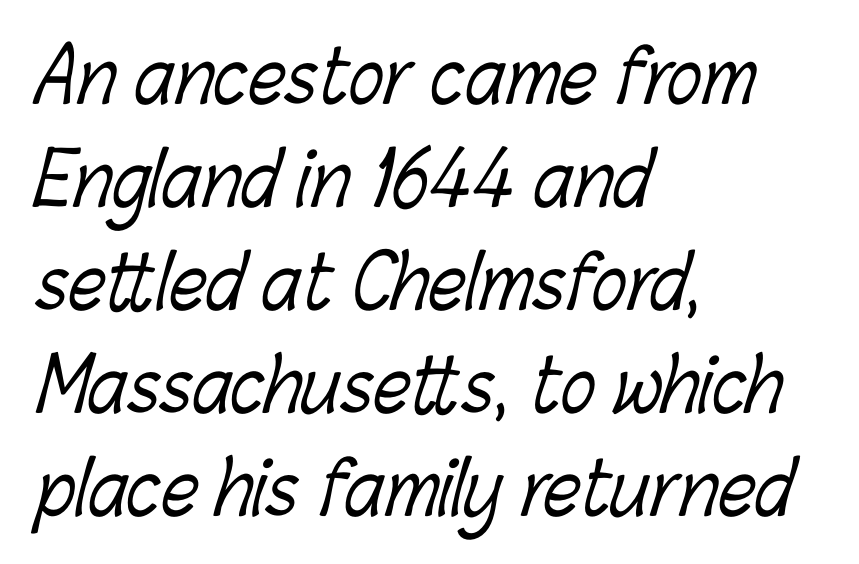
Reading down the block, your eye returns to a fixed left position each line. The area under the type is left untouched. The block of text has a typical density, with ordinary space between rows. Compared with typical body copy, the letter spacing here is the same.
